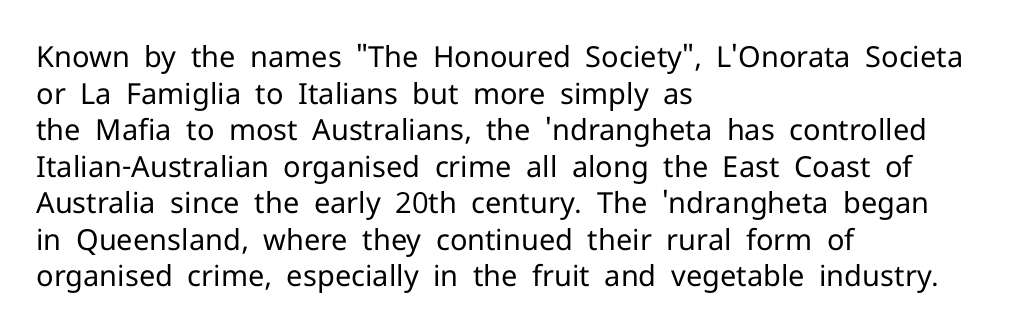
The image shows 29 px regular-weight sans-serif type, upright; set left-aligned, normal line spacing (1.26x), normal letter spacing, not underlined; low stroke contrast and a medium x-height.
